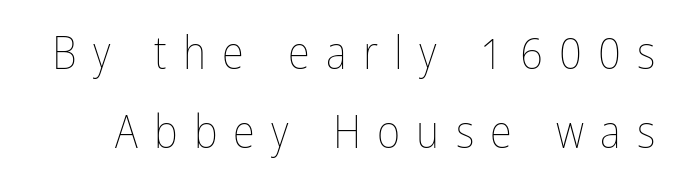
Descenders are the only things crossing below the line. Stroke mass is kept to a normal reading level or below. You could only call the tracking loose — the letters float apart. Spacing verdict: proportional, widths tailored to each character. Tall strokes in this sample are plumb rather than angled.
